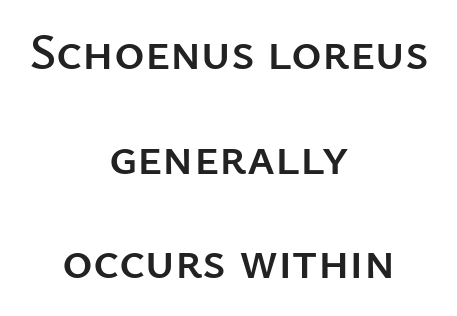
Line spacing here is loose. The strip under each line holds only bare page. The characters display no serif detailing; their extremities are plain. Nobody touched the tracking dial on this one. Every character sits straight up, as roman type does. Varying glyph widths throughout — classic text-font behaviour.
